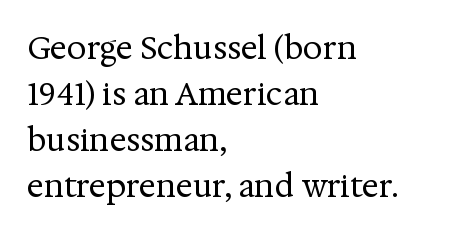
{"serif": "yes", "italic": "no", "bold": "no", "weight": "regular", "width": "normal", "stroke_contrast": "medium", "x_height": "medium", "monospaced": "no", "underline": "no", "align": "left", "line_spacing": "normal", "line_spacing_ratio": 1.48, "letter_spacing": "normal", "letter_spacing_em": 0.0, "glyph_px": 31}
